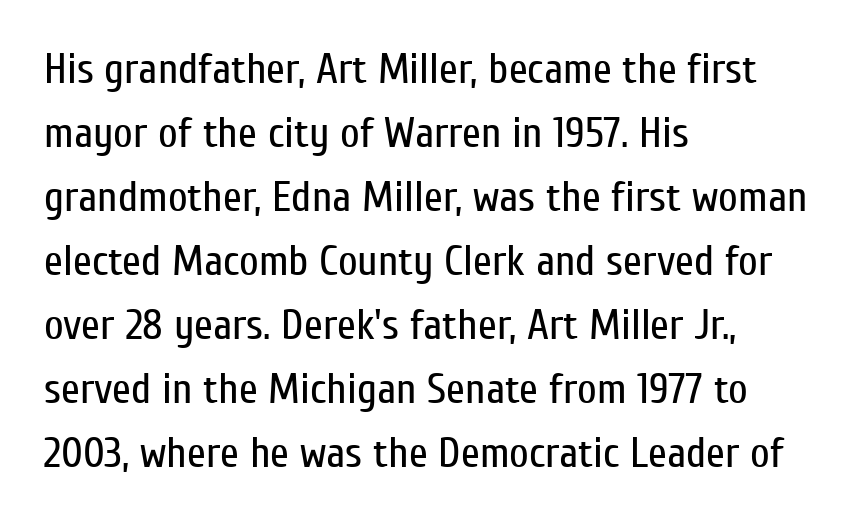
The image shows 43 px regular-weight, condensed sans-serif type, upright; set left-aligned, normal line spacing (1.49x), normal letter spacing, not underlined; low stroke contrast and a medium x-height.
